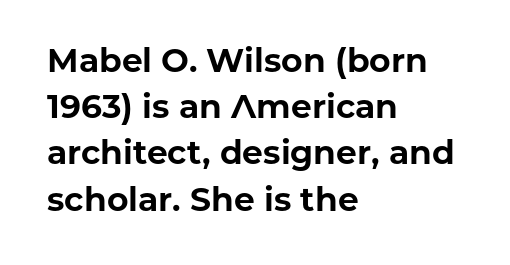
Q: Is the text bold? A: Yes.
Q: Is the text italic (slanted)? A: No, it is upright.
Q: Is the typeface a serif or a sans-serif typeface? A: Sans-serif.
Q: Is the text underlined? A: No.
Q: How is the paragraph aligned? A: Left-aligned.
Q: Is the spacing between letters normal or unusually wide? A: Normal.
Q: Is the spacing between lines tight, normal or loose? A: Normal.
Q: Width (condensed, normal, or wide)? A: Normal.
Q: Stroke contrast? A: Low.
Q: x-height? A: Medium.
Q: Monospaced? A: No.
